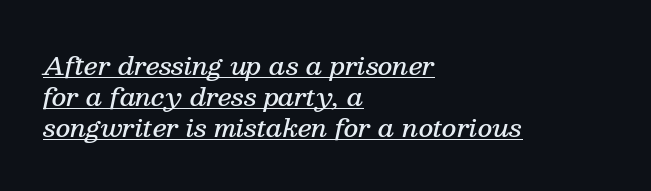
The image shows 25 px text type, italic (leaning right); set left-aligned, line spacing 1.24x, normal letter spacing, underlined.
